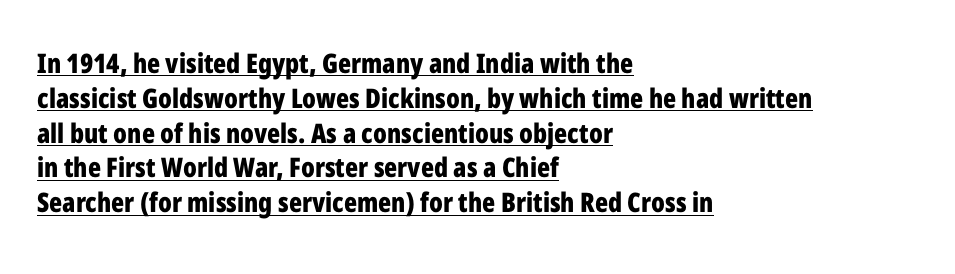
The image shows 27 px bold type, upright; set left-aligned, normal line spacing (1.29x), normal letter spacing, underlined.
